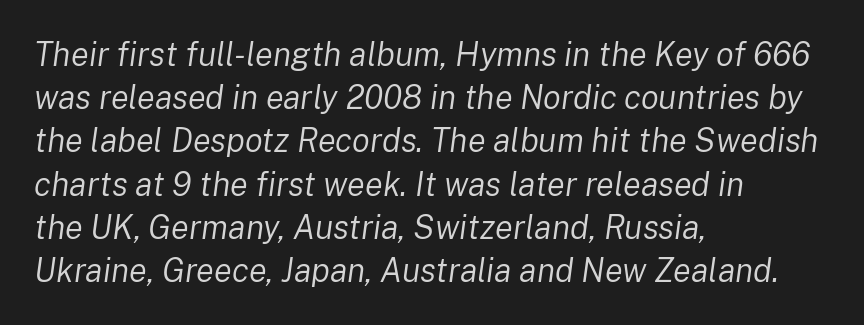
The image shows 33 px regular-weight type, italic (leaning right); set left-aligned, normal line spacing (1.31x), normal letter spacing, not underlined; low stroke contrast and a medium x-height.
